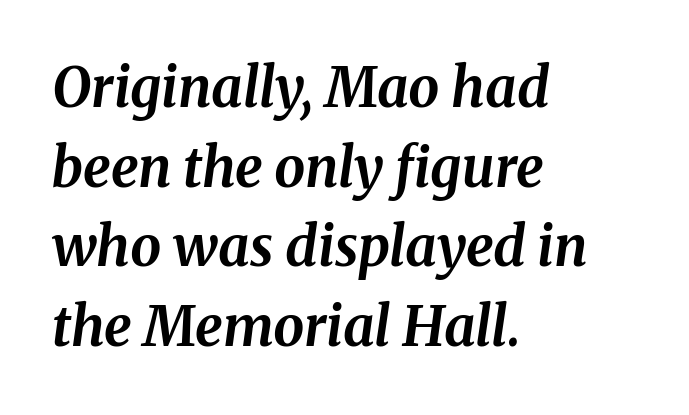
The image shows 55 px bold type, italic (leaning right); set left-aligned, normal line spacing (1.45x), normal letter spacing, not underlined; medium stroke contrast and a medium x-height.
